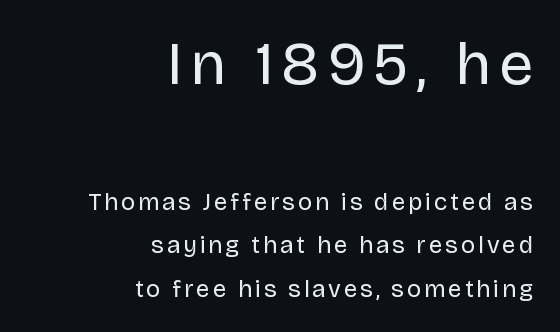
Q: Is the text bold? A: No.
Q: Is the text italic (slanted)? A: No, it is upright.
Q: Is the typeface a serif or a sans-serif typeface? A: Sans-serif.
Q: Is the text underlined? A: No.
Q: How is the paragraph aligned? A: Right-aligned.
Q: Which block of text is set in a larger size, the first (top) or the second (bottom)? A: The first (top) one.
Q: Width (condensed, normal, or wide)? A: Normal.
Q: Stroke contrast? A: Low.
Q: x-height? A: Large.
Q: Monospaced? A: No.
